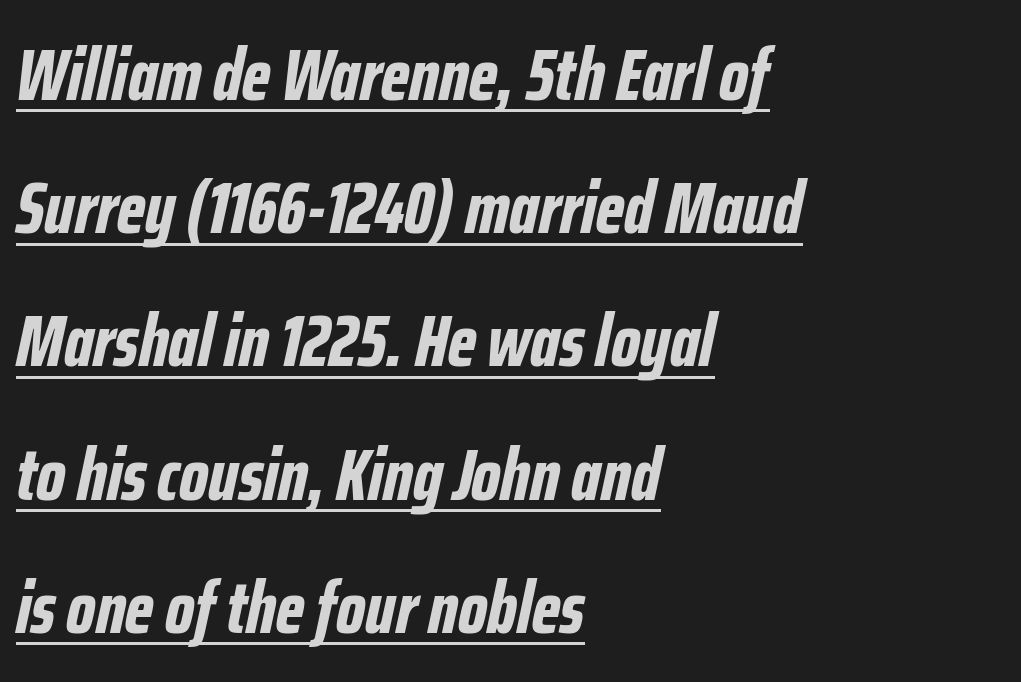
One-word summary of the alignment: left. The face used here has the dense, thick strokes of a bold. The typography opts for an oblique posture over an upright one. Note the varied advance widths — an 'i' is clearly narrower than an 'm'.
